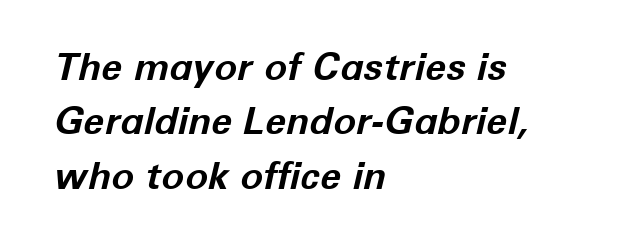
Do the characters align in a grid? No, the font is proportional. Rendered with sloped, italic letterforms. Interline gaps are of average width in this sample. Look at the stroke-to-counter ratio: heavy, a bold. Compared with typical body copy, the letter spacing here is the same.
